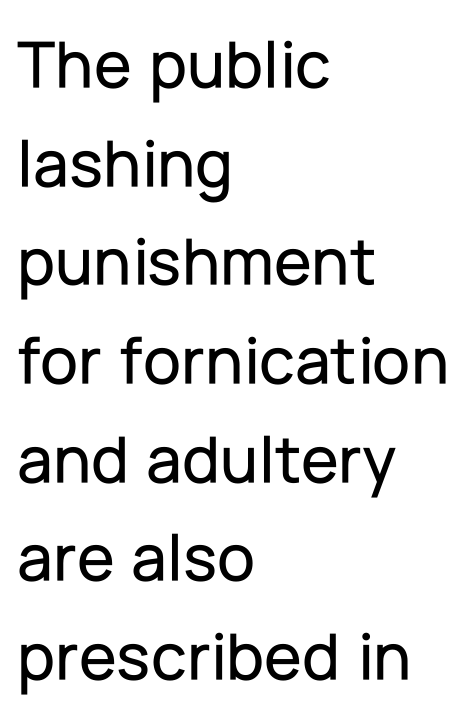
{"serif": "no", "italic": "no", "width": "normal", "stroke_contrast": "low", "x_height": "medium", "monospaced": "no", "underline": "no", "align": "left", "line_spacing": "normal", "line_spacing_ratio": 1.43, "letter_spacing": "normal", "letter_spacing_em": 0.0, "glyph_px": 69}
